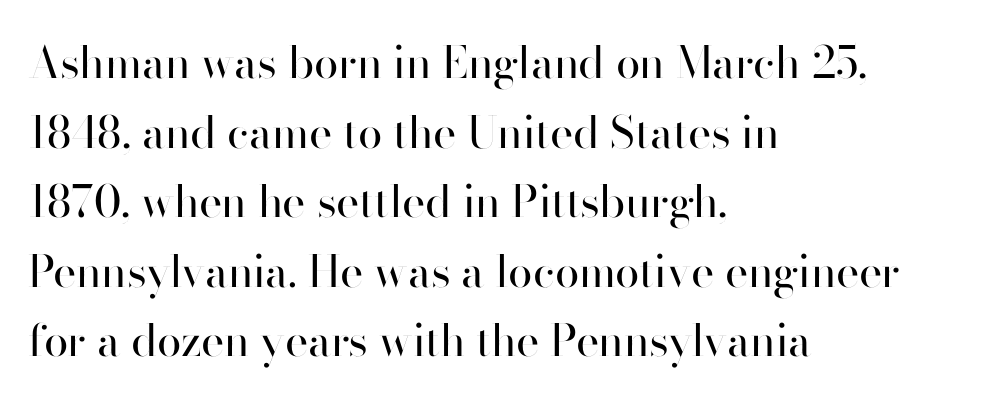
The image shows 44 px regular-weight sans-serif type, upright; set left-aligned, normal line spacing (1.58x), normal letter spacing, not underlined; high stroke contrast and a small x-height.
